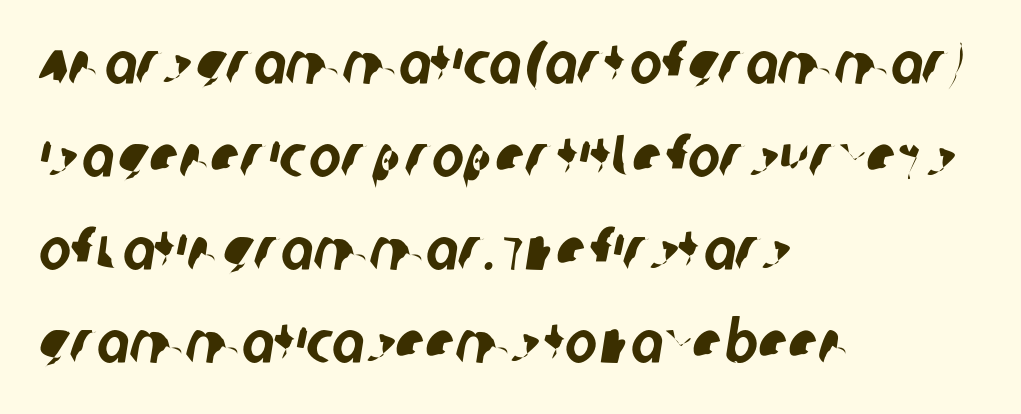
Each letter's strokes conclude bluntly, with no projecting serifs. Think of a printed novel: that variable character pitch is what you see here. Rows of type keep a routine distance in the vertical direction. A bare baseline throughout the passage. Teacher's note: observe the even left margin — that is flush-left alignment.
